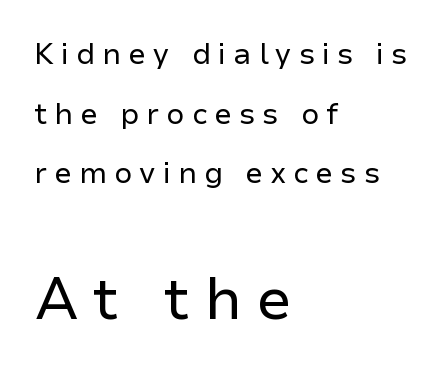
{"serif": "no", "italic": "no", "bold": "no", "weight": "regular", "width": "normal", "stroke_contrast": "low", "x_height": "medium", "monospaced": "no", "underline": "no", "align": "left", "line_spacing": "loose", "line_spacing_ratio": 2.06, "letter_spacing": "wide", "letter_spacing_em": 0.24, "larger_block": "second", "size_ratio": 2.0, "glyph_px": 58}
